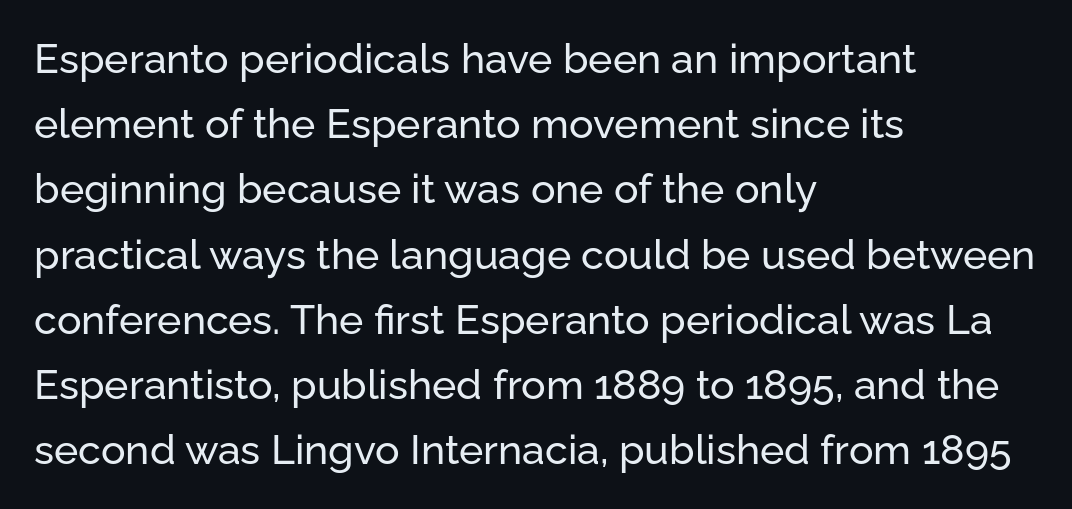
Tall strokes in this sample are plumb rather than angled. Does the leading feel generous? No, just average. Character widths vary here, with narrow letters taking less room than wide ones. Caption: multi-line text, flush left, ragged right. Lines of text with bare space underneath.
